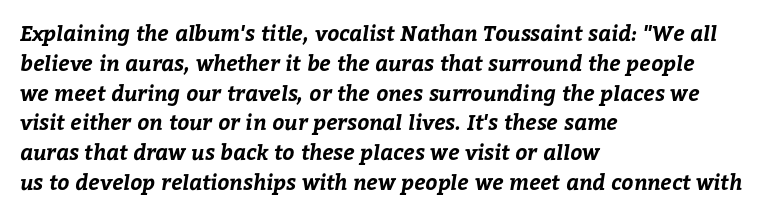
{"bold": "yes", "underline": "no", "align": "left", "line_spacing": "normal", "line_spacing_ratio": 1.42, "letter_spacing": "normal", "letter_spacing_em": 0.0, "glyph_px": 21}
